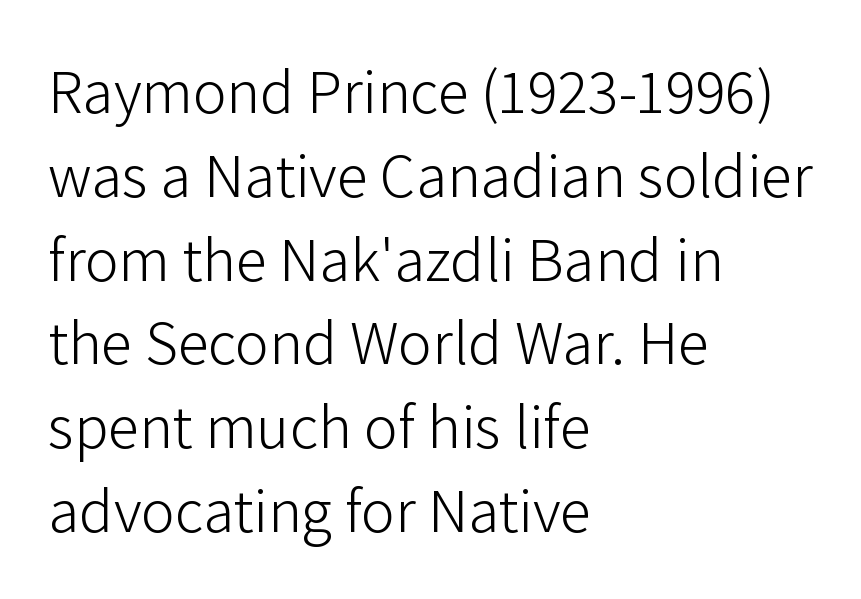
These lines are set flush left with a ragged right edge. Underline: absent. Standard letterfit; no display-style spreading of the glyphs. The face used here is a sans, in the tradition of grotesques and geometrics.
